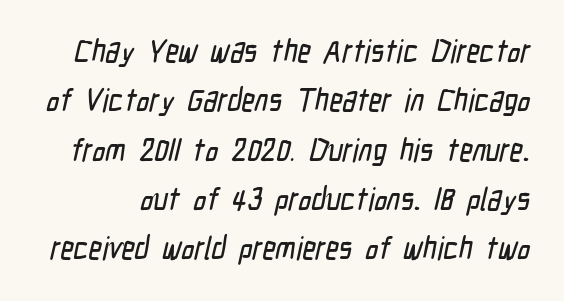
The image shows 32 px condensed sans-serif type; set normal line spacing (1.54x), normal letter spacing, not underlined; low stroke contrast and a medium x-height.
